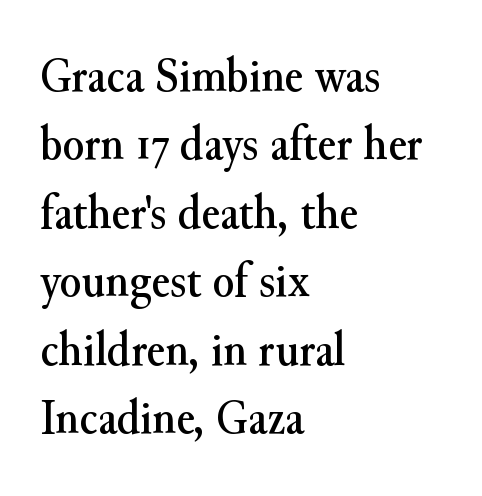
Q: Is the text italic (slanted)? A: No, it is upright.
Q: Is the typeface a serif or a sans-serif typeface? A: Serif.
Q: Is the text underlined? A: No.
Q: How is the paragraph aligned? A: Left-aligned.
Q: Is the spacing between letters normal or unusually wide? A: Normal.
Q: Is the spacing between lines tight, normal or loose? A: Normal.
Q: Width (condensed, normal, or wide)? A: Normal.
Q: Stroke contrast? A: Medium.
Q: x-height? A: Small.
Q: Monospaced? A: No.
